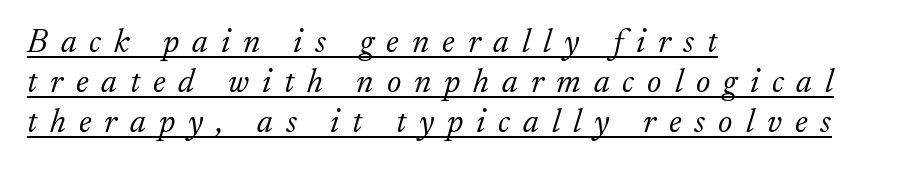
Horizontally, the lines are justified to the leading edge only. Rendered with sloped, italic letterforms. A typesetter would label this face a serif. Spacing between characters has been opened up far beyond the box default.
